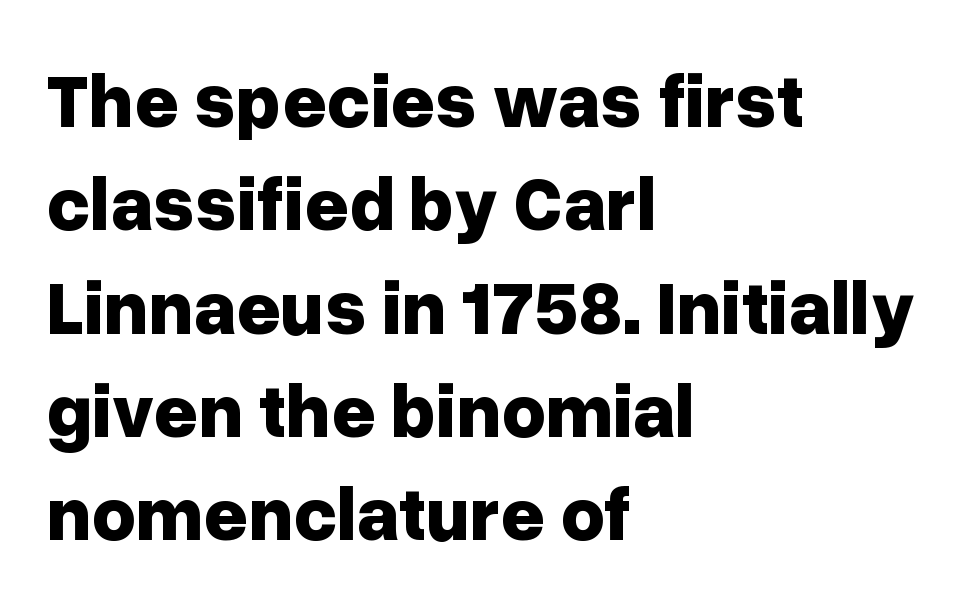
All the whitespace from short lines collects on the right. I'd describe the lettering as bold — thick and assertive. Do the characters align in a grid? No, the font is proportional. Ordinary non-slanted type is in use. Serifs: no, the terminals of the letterforms are clean. Students, observe: this is what conventionally led text looks like.
